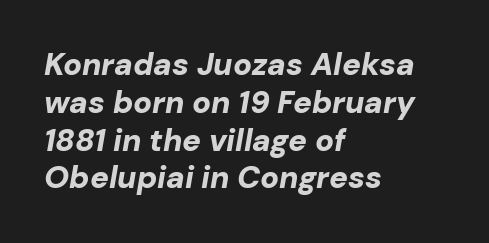
Q: Is the text bold? A: Yes.
Q: Is the text italic (slanted)? A: Yes, it leans right by about 10 degrees.
Q: Is the text underlined? A: No.
Q: How is the paragraph aligned? A: Left-aligned.
Q: Is the spacing between letters normal or unusually wide? A: Normal.
Q: Width (condensed, normal, or wide)? A: Normal.
Q: Stroke contrast? A: Low.
Q: x-height? A: Medium.
Q: Monospaced? A: No.
